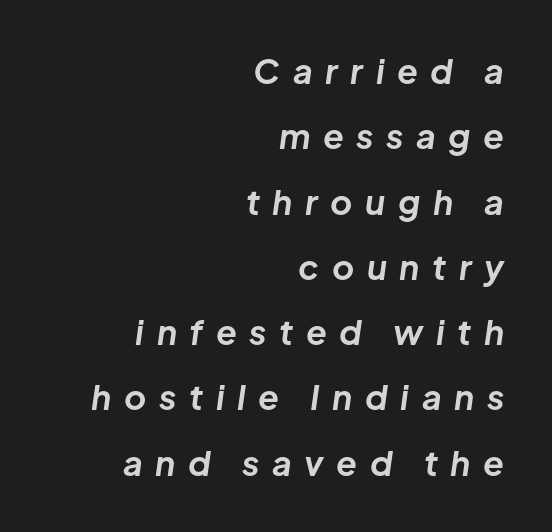
A bare baseline throughout the passage. The face used here is proportionally spaced, like ordinary book or web type. Each line ends at the same right margin while the left side varies. Notice how thick the strokes are: this is what a full bold looks like.
